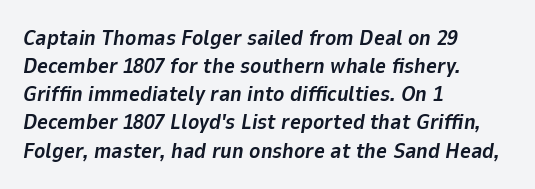
Q: Is the text bold? A: Yes.
Q: Is the text italic (slanted)? A: Yes, it leans right by about 9 degrees.
Q: Is the text underlined? A: No.
Q: How is the paragraph aligned? A: Left-aligned.
Q: Is the spacing between letters normal or unusually wide? A: Normal.
Q: Is the spacing between lines tight, normal or loose? A: Normal.
